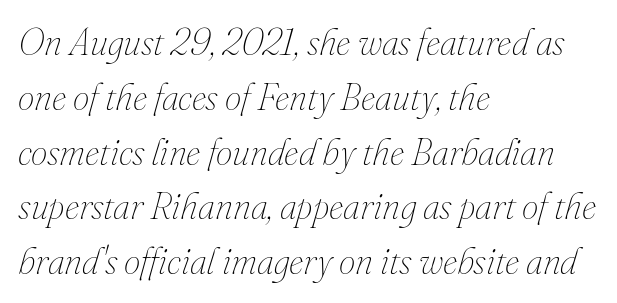
{"italic": "yes", "lean": "right", "slant_degrees": 16, "bold": "no", "weight": "thin", "width": "normal", "stroke_contrast": "medium", "x_height": "small", "monospaced": "no", "underline": "no", "align": "left", "line_spacing": "normal", "line_spacing_ratio": 1.48, "letter_spacing": "normal", "letter_spacing_em": 0.0, "glyph_px": 37}
